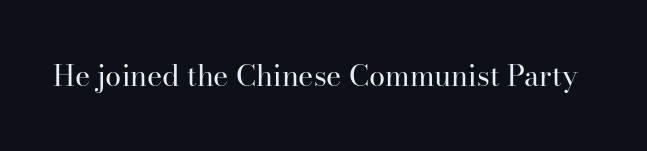
{"serif": "yes", "italic": "no", "bold": "no", "weight": "regular", "width": "normal", "stroke_contrast": "high", "x_height": "small", "monospaced": "no", "underline": "no", "letter_spacing": "normal", "letter_spacing_em": 0.0, "glyph_px": 29}
